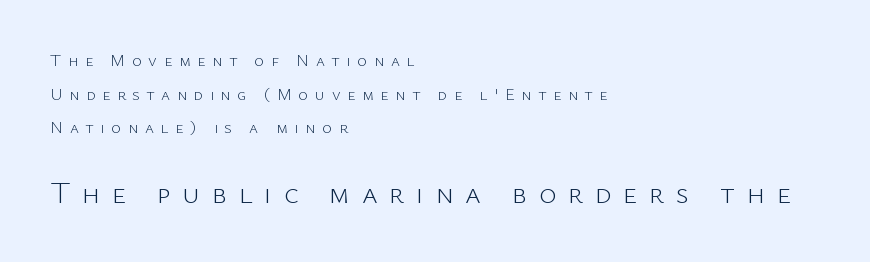
{"serif": "no", "italic": "no", "bold": "no", "weight": "light", "width": "normal", "stroke_contrast": "low", "x_height": "medium", "monospaced": "no", "underline": "no", "align": "left", "line_spacing": "loose", "line_spacing_ratio": 1.98, "letter_spacing": "wide", "letter_spacing_em": 0.39, "larger_block": "second", "size_ratio": 1.76, "glyph_px": 30}
